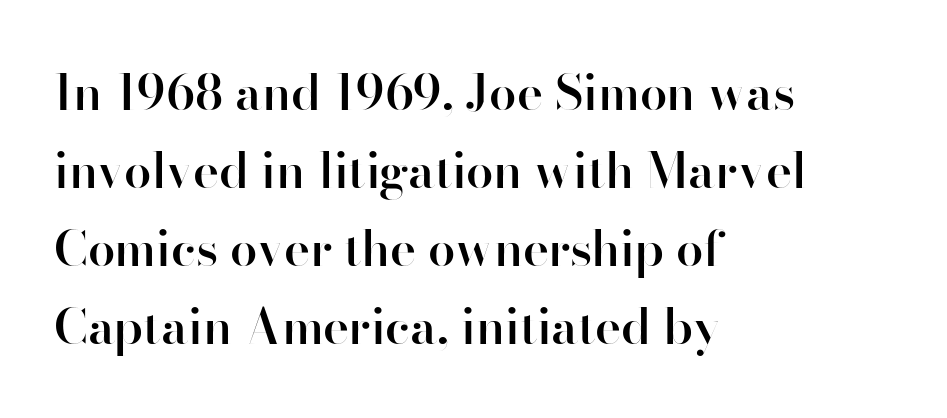
{"serif": "no", "italic": "no", "bold": "semi", "weight": "semibold", "width": "normal", "stroke_contrast": "high", "x_height": "small", "monospaced": "no", "underline": "no", "align": "left", "line_spacing": "normal", "line_spacing_ratio": 1.59, "letter_spacing": "normal", "letter_spacing_em": 0.0, "glyph_px": 49}
